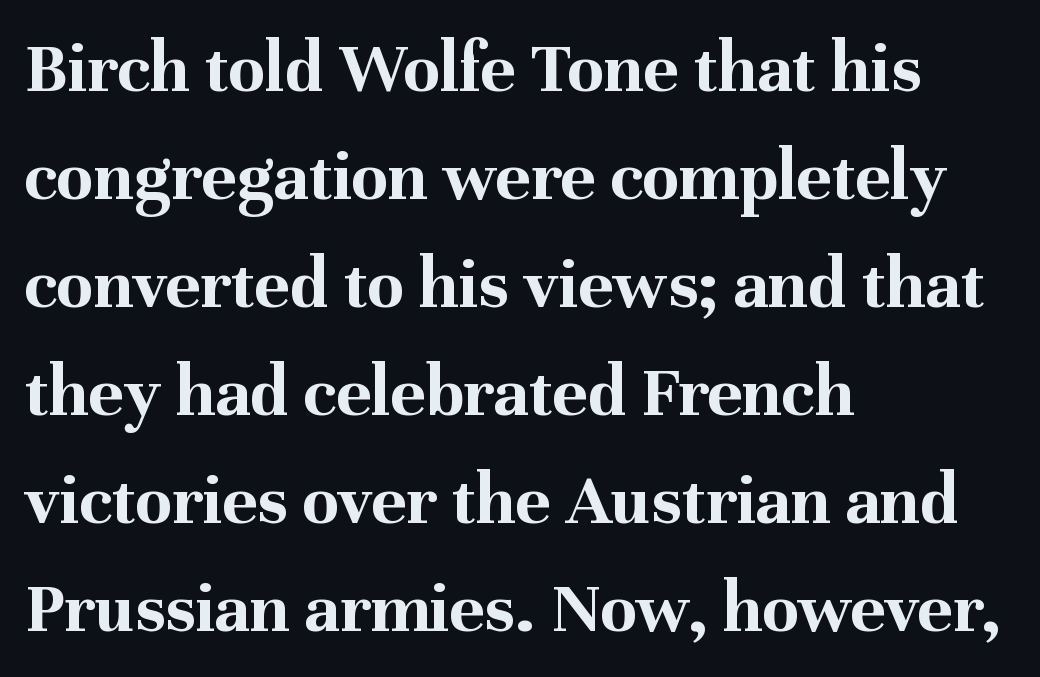
Q: Is the text bold? A: Yes.
Q: Is the text italic (slanted)? A: No, it is upright.
Q: Is the typeface a serif or a sans-serif typeface? A: Serif.
Q: Is the text underlined? A: No.
Q: How is the paragraph aligned? A: Left-aligned.
Q: Is the spacing between letters normal or unusually wide? A: Normal.
Q: Is the spacing between lines tight, normal or loose? A: Normal.
Q: Width (condensed, normal, or wide)? A: Normal.
Q: Stroke contrast? A: Medium.
Q: x-height? A: Medium.
Q: Monospaced? A: No.
